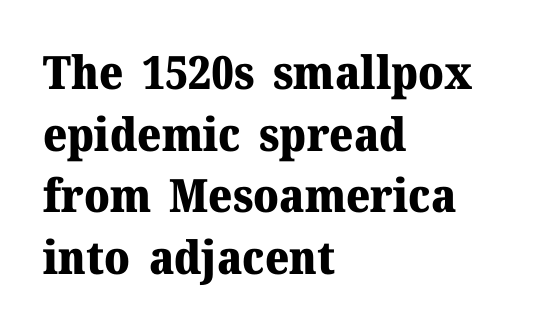
The image shows 46 px heavy serif type, upright; set left-aligned, normal line spacing (1.34x), normal letter spacing, not underlined; medium stroke contrast and a medium x-height.
